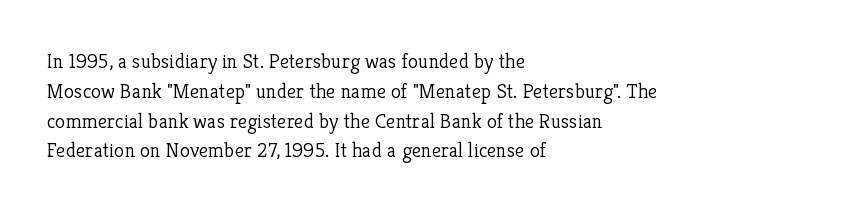
{"italic": "no", "bold": "no", "underline": "no", "align": "left", "line_spacing": "normal", "line_spacing_ratio": 1.42, "letter_spacing": "normal", "letter_spacing_em": 0.0, "glyph_px": 21}
